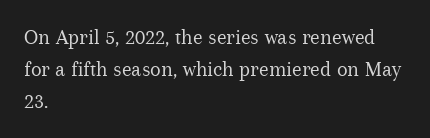
Q: Is the text bold? A: No.
Q: Is the text italic (slanted)? A: No, it is upright.
Q: Is the text underlined? A: No.
Q: How is the paragraph aligned? A: Left-aligned.
Q: Is the spacing between letters normal or unusually wide? A: Normal.
Q: Is the spacing between lines tight, normal or loose? A: Normal.
